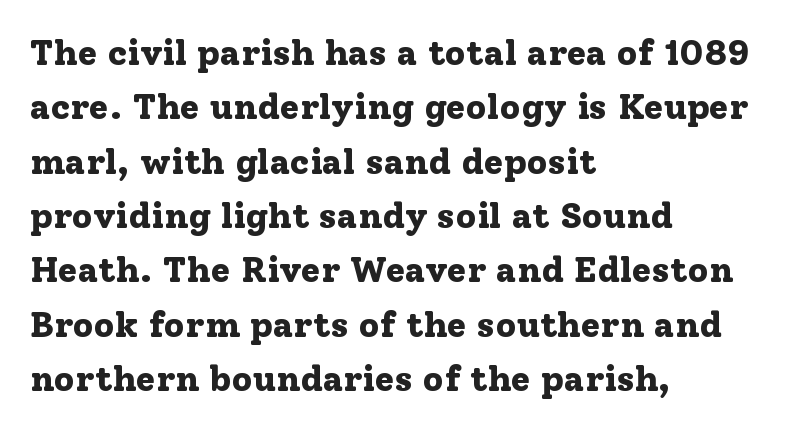
{"serif": "yes", "italic": "no", "bold": "yes", "weight": "bold", "width": "normal", "stroke_contrast": "low", "x_height": "medium", "monospaced": "no", "underline": "no", "align": "left", "line_spacing": "normal", "line_spacing_ratio": 1.51, "letter_spacing": "normal", "letter_spacing_em": 0.0, "glyph_px": 36}
